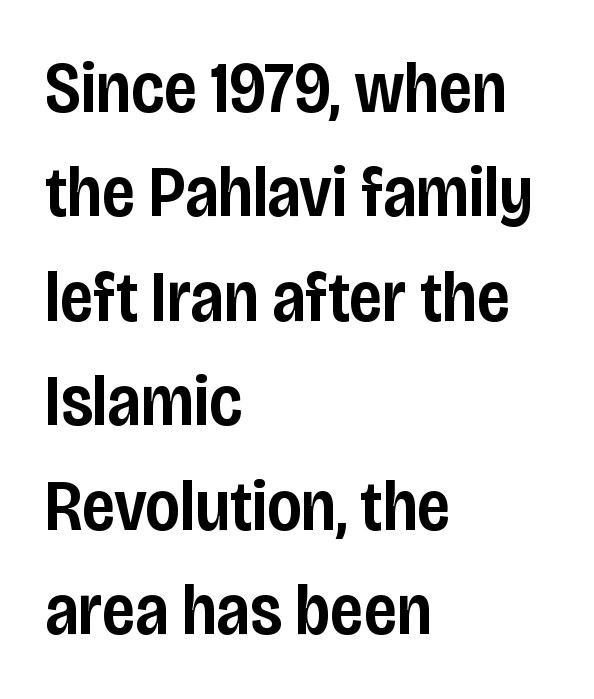
The rendering uses a moderate line-height, typical for paragraphs. Semibold letterforms, between regular and bold. Does the copy run flush right? No — it runs flush left. Does the lettering tilt? It doesn't — this is upright.
